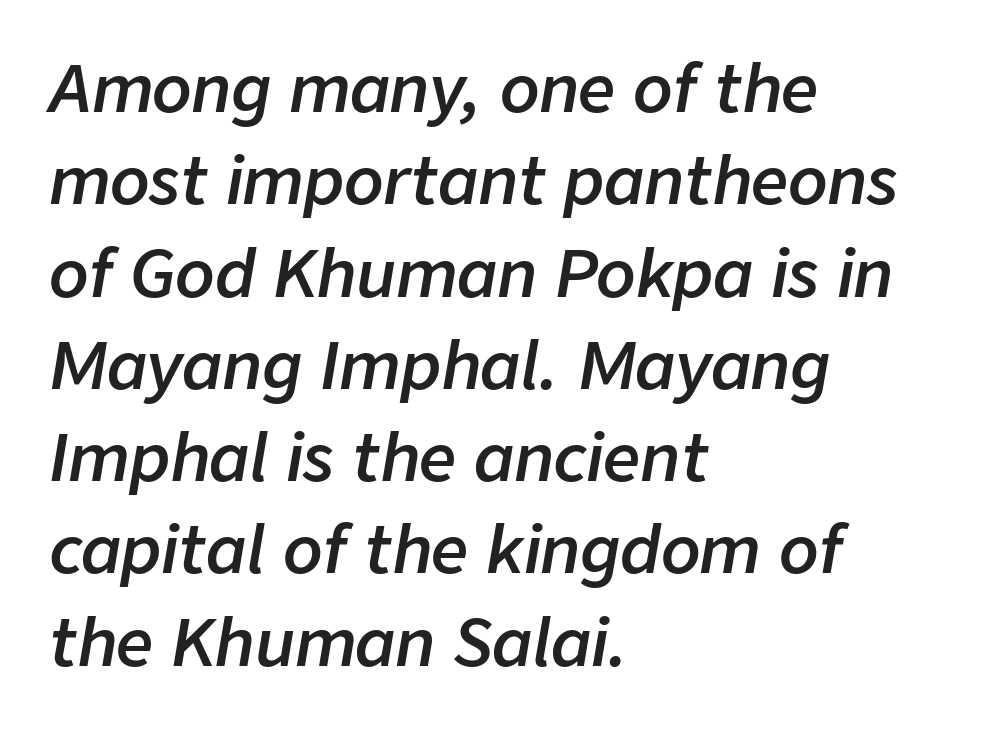
The image shows 65 px semibold type, italic (leaning right); set left-aligned, normal line spacing (1.42x), normal letter spacing, not underlined; low stroke contrast and a medium x-height.
